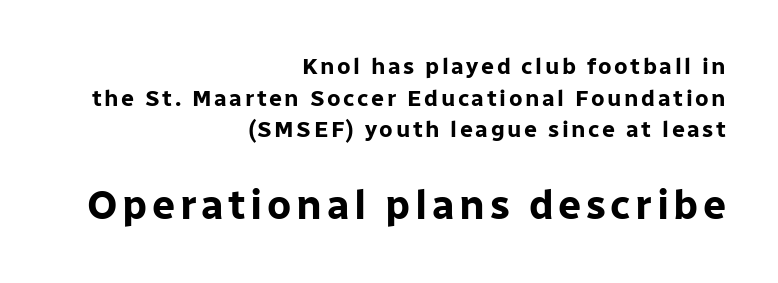
Q: Is the text bold? A: Yes.
Q: Is the text italic (slanted)? A: No, it is upright.
Q: Is the typeface a serif or a sans-serif typeface? A: Sans-serif.
Q: Is the text underlined? A: No.
Q: How is the paragraph aligned? A: Right-aligned.
Q: Is the spacing between lines tight, normal or loose? A: Normal.
Q: Which block of text is set in a larger size, the first (top) or the second (bottom)? A: The second (bottom) one.
Q: Width (condensed, normal, or wide)? A: Normal.
Q: Stroke contrast? A: Low.
Q: x-height? A: Medium.
Q: Monospaced? A: No.
